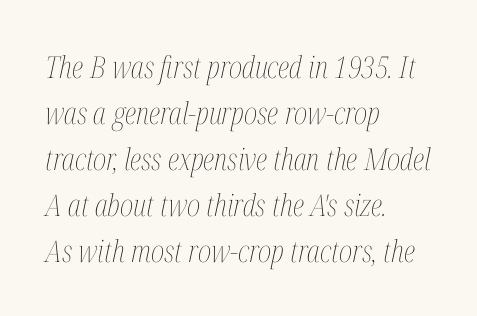
The image shows 30 px thin, condensed type, italic (leaning right); set left-aligned, normal line spacing (1.53x), normal letter spacing, not underlined; medium stroke contrast and a medium x-height.
